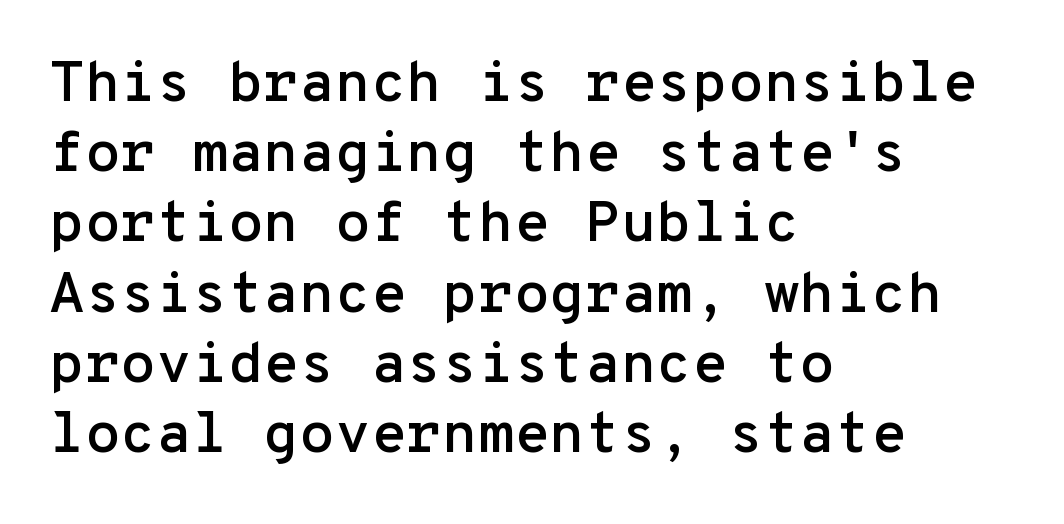
The image shows 58 px sans-serif type, upright, monospaced; set left-aligned, line spacing 1.21x, normal letter spacing, not underlined; low stroke contrast and a medium x-height.
